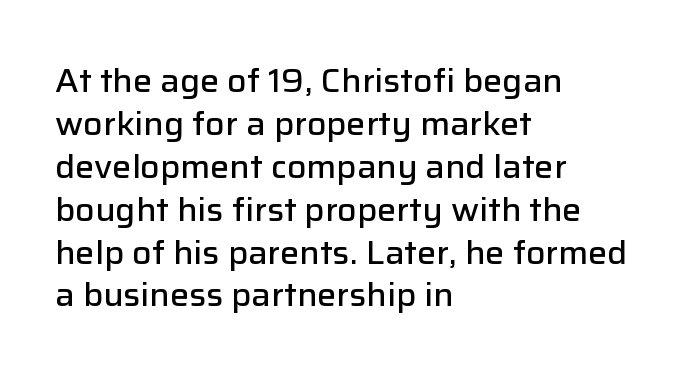
The image shows 32 px semibold sans-serif type, upright; set left-aligned, normal line spacing (1.34x), normal letter spacing, not underlined; low stroke contrast and a medium x-height.
